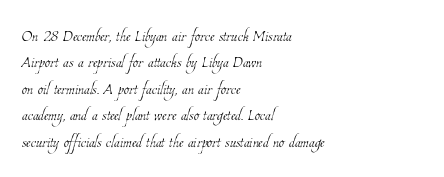
{"bold": "no", "underline": "no", "align": "left", "line_spacing": "normal", "line_spacing_ratio": 1.26, "letter_spacing": "normal", "letter_spacing_em": 0.0, "glyph_px": 21}
